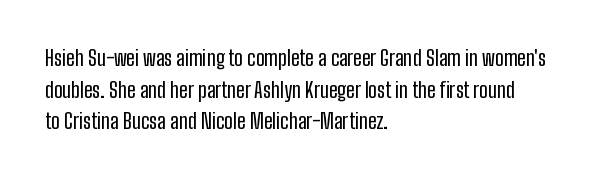
{"italic": "no", "underline": "no", "align": "left", "line_spacing": "normal", "line_spacing_ratio": 1.51, "letter_spacing": "normal", "letter_spacing_em": 0.0, "glyph_px": 21}
